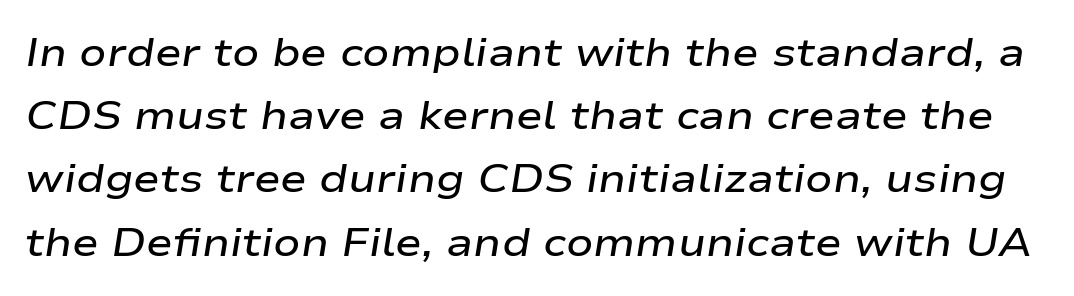
The image shows 40 px semibold, wide type, italic (leaning right); set normal line spacing (1.58x), normal letter spacing, not underlined; low stroke contrast and a medium x-height.
